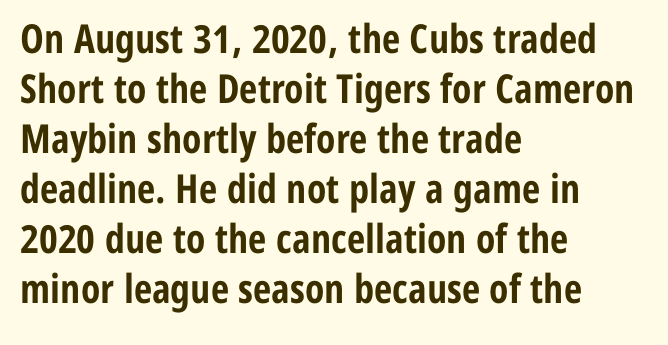
{"serif": "no", "italic": "no", "bold": "yes", "weight": "bold", "width": "condensed", "stroke_contrast": "low", "x_height": "medium", "monospaced": "no", "underline": "no", "align": "left", "line_spacing": "normal", "line_spacing_ratio": 1.25, "letter_spacing": "normal", "letter_spacing_em": 0.0, "glyph_px": 40}
